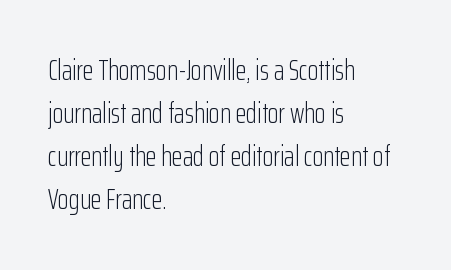
Q: Is the text bold? A: No.
Q: Is the text italic (slanted)? A: No, it is upright.
Q: Is the typeface a serif or a sans-serif typeface? A: Sans-serif.
Q: Is the text underlined? A: No.
Q: How is the paragraph aligned? A: Left-aligned.
Q: Is the spacing between letters normal or unusually wide? A: Normal.
Q: Is the spacing between lines tight, normal or loose? A: Normal.
Q: Width (condensed, normal, or wide)? A: Condensed.
Q: Stroke contrast? A: Low.
Q: x-height? A: Medium.
Q: Monospaced? A: No.
